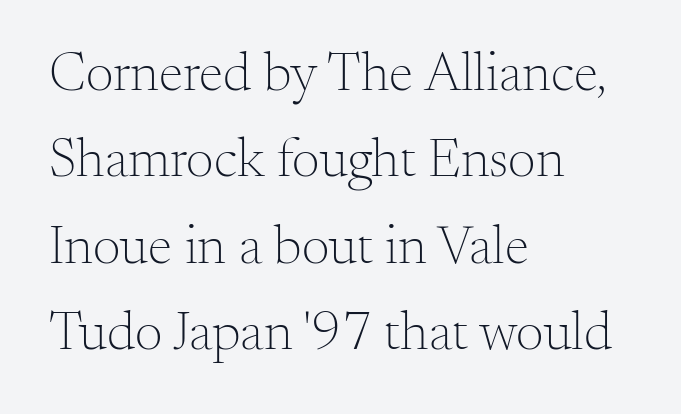
No extra tracking has been applied to these lines. I'd call this a serif setting — the letters wear small feet. Summary of vertical rhythm: regular, with standard interline spacing. The area under the type is left untouched.
